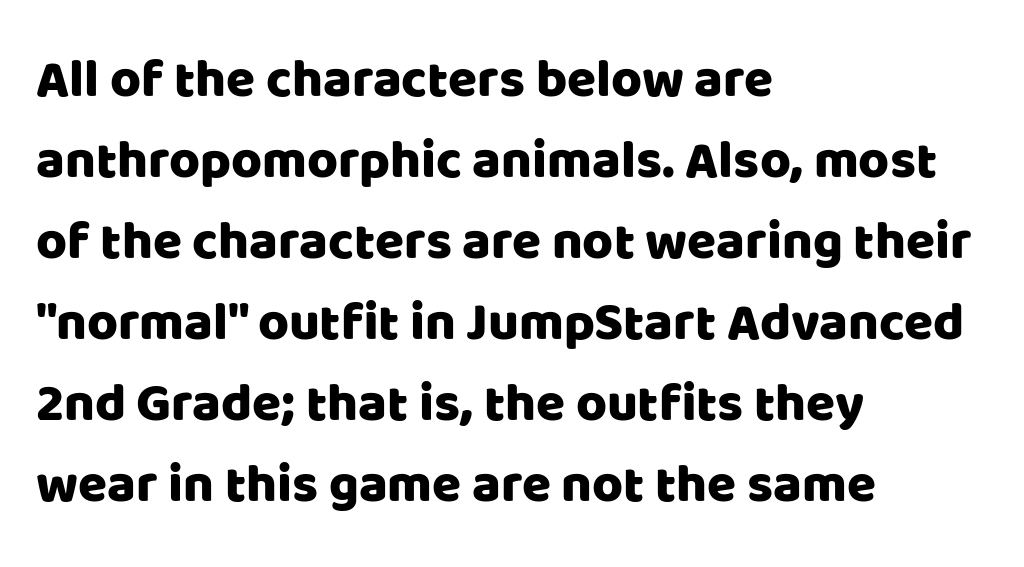
The space beneath each line is pristine and unruled. The compositor pushed each line to the left boundary. This sample has the flowing, uneven cadence of proportional lettering. Honestly, the letter spacing is just normal — you wouldn't notice it.
